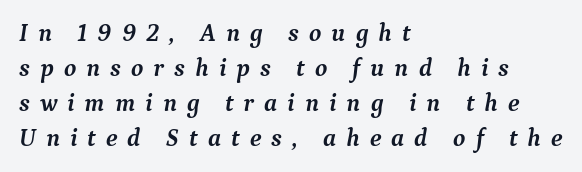
The image shows 25 px bold type, italic (leaning right); set left-aligned, normal line spacing (1.4x), unusually wide letter spacing (+0.4 em), not underlined.
